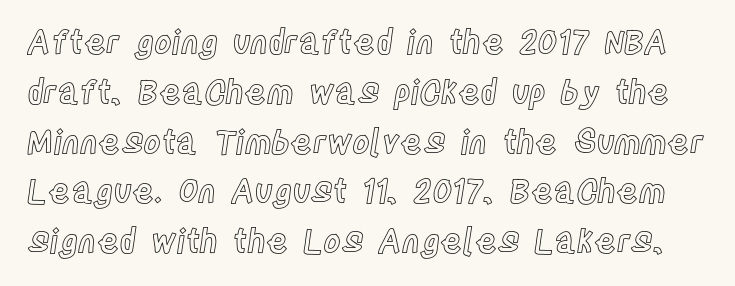
The image shows 33 px condensed type; set normal line spacing (1.51x), normal letter spacing, not underlined; a large x-height.
